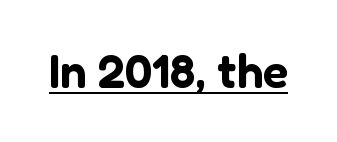
The image shows 47 px sans-serif type, upright; set normal letter spacing, underlined; low stroke contrast and a medium x-height.
